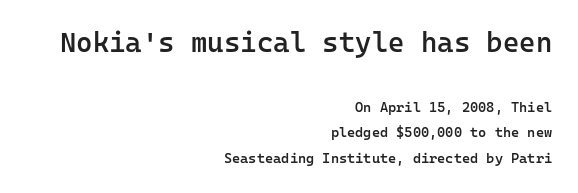
The image shows 28 px semibold sans-serif type, upright, monospaced; set right-aligned, line spacing 1.81x, normal letter spacing, not underlined; the first (top) block is 2.0x larger; low stroke contrast and a medium x-height.
